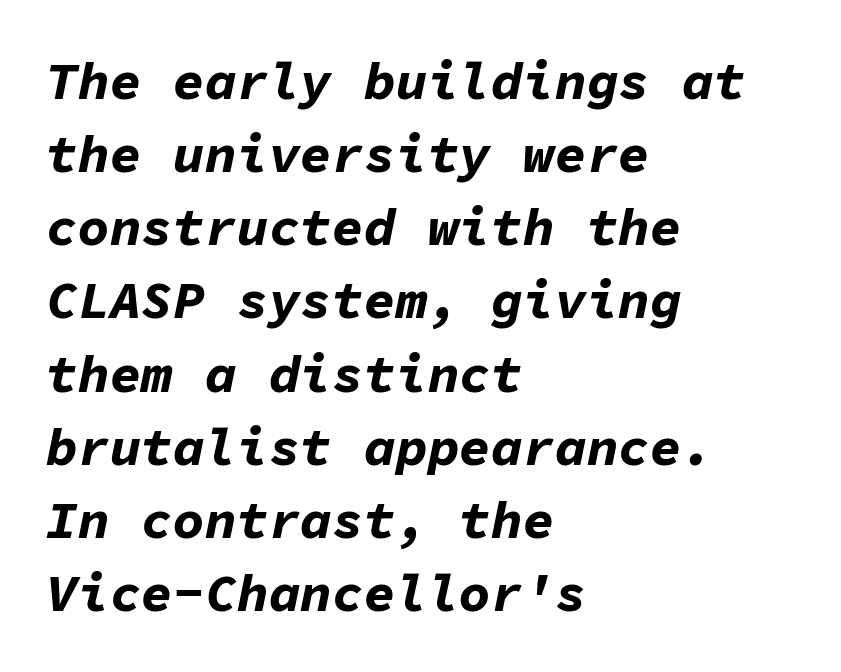
The image shows 53 px bold type, italic (leaning right), monospaced; set left-aligned, normal line spacing (1.38x), normal letter spacing, not underlined; low stroke contrast and a medium x-height.
